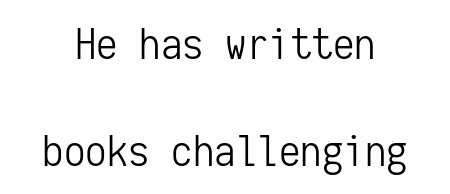
{"serif": "no", "italic": "no", "bold": "no", "weight": "light", "width": "condensed", "stroke_contrast": "low", "x_height": "medium", "monospaced": "yes", "underline": "no", "line_spacing": "loose", "line_spacing_ratio": 2.48, "letter_spacing": "normal", "letter_spacing_em": 0.0, "glyph_px": 43}
